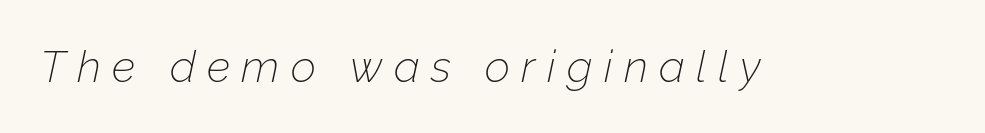
Q: Is the text bold? A: No.
Q: Is the text italic (slanted)? A: Yes, it leans right by about 12 degrees.
Q: Is the text underlined? A: No.
Q: Is the spacing between letters normal or unusually wide? A: Unusually wide.
Q: Width (condensed, normal, or wide)? A: Normal.
Q: Stroke contrast? A: Low.
Q: x-height? A: Medium.
Q: Monospaced? A: No.
